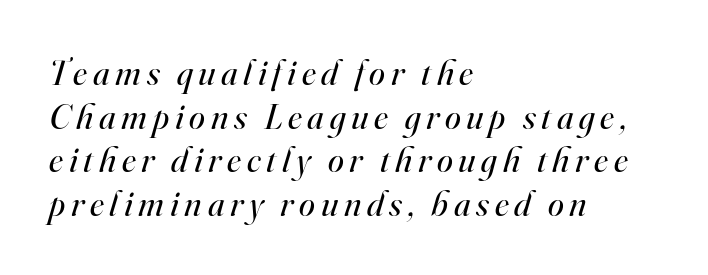
Q: Is the text bold? A: No.
Q: Is the text italic (slanted)? A: Yes, it leans right by about 16 degrees.
Q: Is the typeface a serif or a sans-serif typeface? A: Serif.
Q: Is the text underlined? A: No.
Q: How is the paragraph aligned? A: Left-aligned.
Q: Width (condensed, normal, or wide)? A: Normal.
Q: Stroke contrast? A: High.
Q: x-height? A: Small.
Q: Monospaced? A: No.
